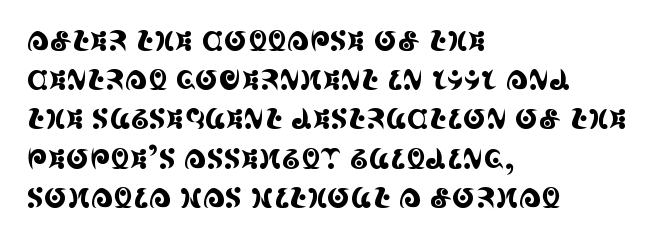
If you drew a ruler down the left edge, every line would touch it. Every stem runs plumb, perpendicular to the baseline. Spacing verdict: proportional, widths tailored to each character. The block of text has a typical density, with ordinary space between rows.
